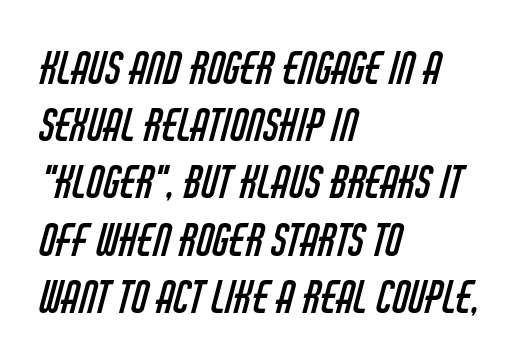
{"serif": "no", "bold": "no", "weight": "regular", "width": "condensed", "stroke_contrast": "low", "x_height": "large", "monospaced": "no", "underline": "no", "align": "left", "line_spacing": "normal", "line_spacing_ratio": 1.33, "letter_spacing": "normal", "letter_spacing_em": 0.0, "glyph_px": 43}
